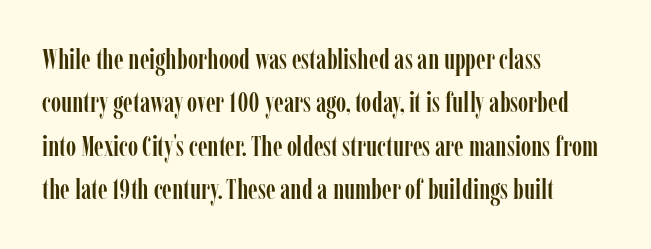
Q: Is the text italic (slanted)? A: No, it is upright.
Q: Is the typeface a serif or a sans-serif typeface? A: Serif.
Q: Is the text underlined? A: No.
Q: How is the paragraph aligned? A: Left-aligned.
Q: Is the spacing between letters normal or unusually wide? A: Normal.
Q: Is the spacing between lines tight, normal or loose? A: Normal.
Q: Width (condensed, normal, or wide)? A: Condensed.
Q: Stroke contrast? A: Low.
Q: x-height? A: Medium.
Q: Monospaced? A: No.
